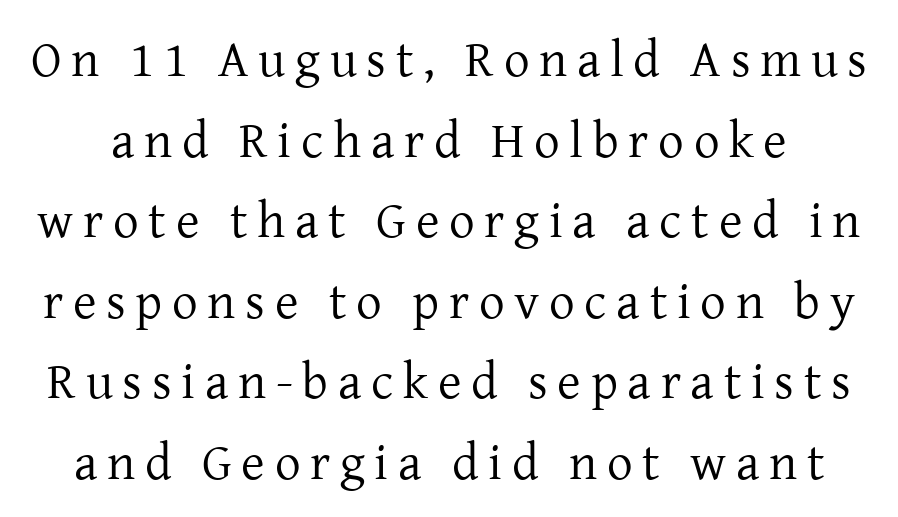
{"serif": "yes", "italic": "no", "bold": "no", "weight": "regular", "width": "normal", "stroke_contrast": "low", "x_height": "medium", "monospaced": "no", "underline": "no", "line_spacing": "normal", "line_spacing_ratio": 1.58, "glyph_px": 51}
